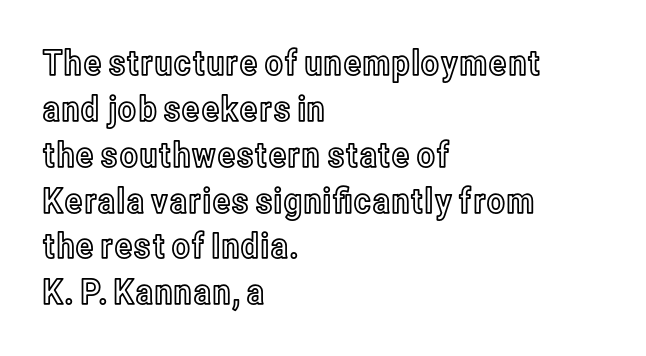
The image shows 35 px condensed type, upright; set left-aligned, normal line spacing (1.31x), normal letter spacing, not underlined; a medium x-height.
